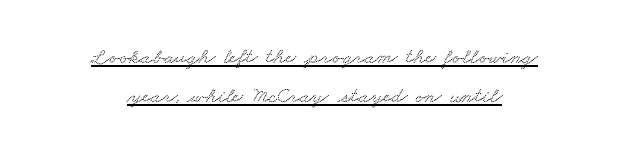
{"underline": "yes", "align": "center", "line_spacing_ratio": 1.79, "letter_spacing": "normal", "letter_spacing_em": 0.0, "glyph_px": 22}
